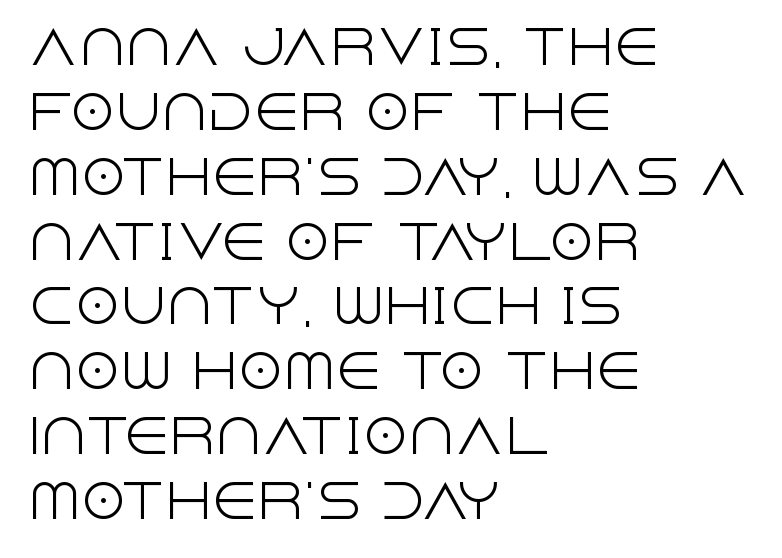
Glyph-to-glyph distance matches everyday printed text. Words float on clear page, feet unadorned. Think of a printed novel: that variable character pitch is what you see here. Style check: upright. Horizontal alignment here is leftward, the default for most running prose.
